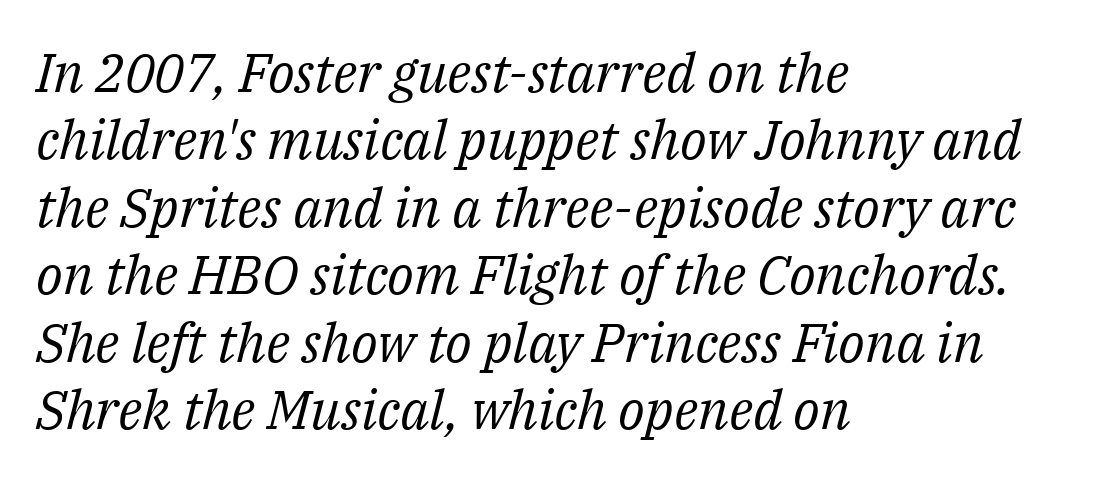
The image shows 54 px regular-weight serif type, italic (leaning right); set left-aligned, normal line spacing (1.25x), normal letter spacing, not underlined; medium stroke contrast and a medium x-height.
